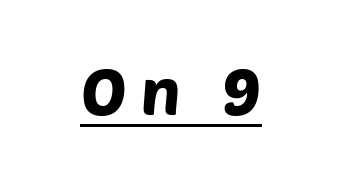
Q: Is the typeface a serif or a sans-serif typeface? A: Sans-serif.
Q: Is the text underlined? A: Yes.
Q: Is the spacing between letters normal or unusually wide? A: Unusually wide.
Q: Width (condensed, normal, or wide)? A: Normal.
Q: Stroke contrast? A: Low.
Q: x-height? A: Large.
Q: Monospaced? A: No.
